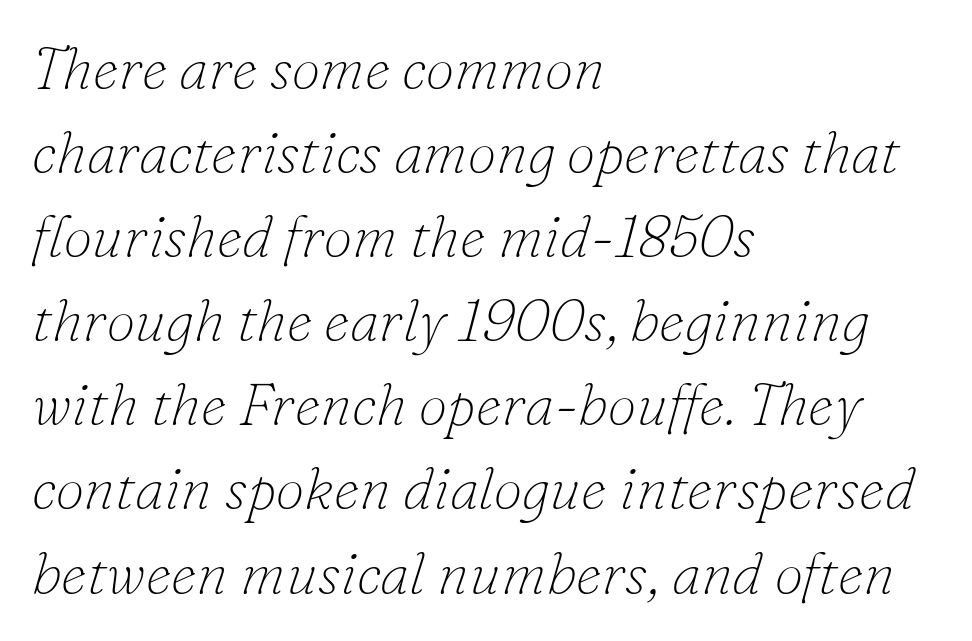
{"serif": "yes", "italic": "yes", "lean": "right", "slant_degrees": 16, "bold": "no", "weight": "thin", "width": "normal", "stroke_contrast": "low", "x_height": "small", "monospaced": "no", "underline": "no", "align": "left", "line_spacing": "normal", "line_spacing_ratio": 1.45, "letter_spacing": "normal", "letter_spacing_em": 0.0, "glyph_px": 58}
